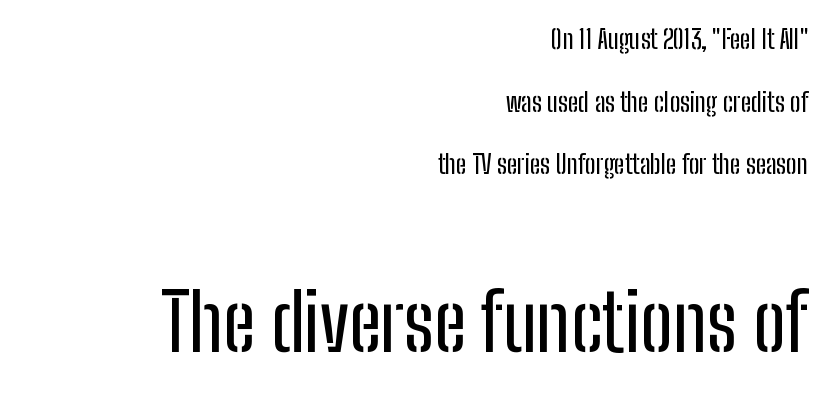
{"serif": "no", "italic": "no", "width": "condensed", "stroke_contrast": "low", "x_height": "medium", "monospaced": "no", "underline": "no", "align": "right", "line_spacing": "loose", "line_spacing_ratio": 2.41, "letter_spacing": "normal", "letter_spacing_em": 0.0, "larger_block": "second", "size_ratio": 3.04, "glyph_px": 79}
